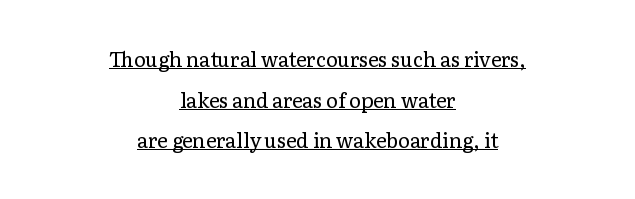
The image shows 20 px text type, upright; set centered, loose line spacing (2.03x), normal letter spacing, underlined.
